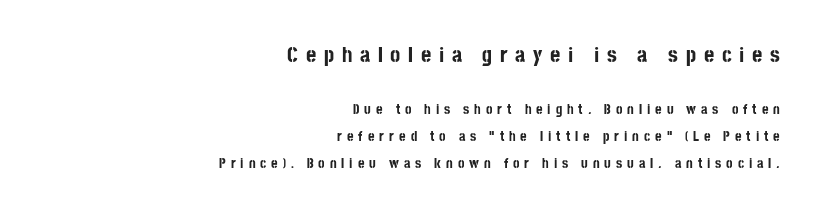
{"italic": "no", "bold": "yes", "underline": "no", "align": "right", "line_spacing": "loose", "line_spacing_ratio": 1.92, "letter_spacing": "wide", "letter_spacing_em": 0.35, "larger_block": "first", "size_ratio": 1.57, "glyph_px": 22}
